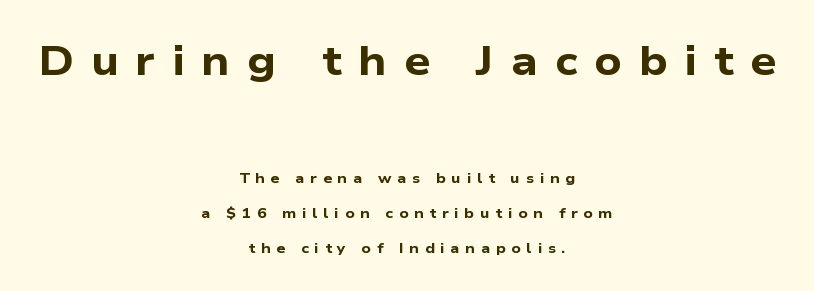
Of the two passages, the one on top uses the larger point size. The font is running at its bold setting. The passage shown stacks its lines with a broad gap. The lines in this sample share a center point and differ in where they start and stop. The face used here is rendered with a markedly widened letterfit.
